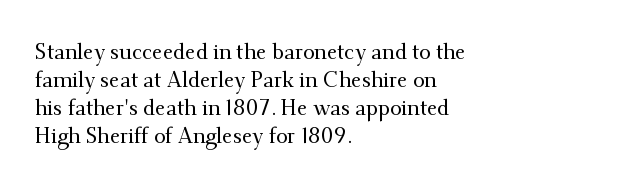
Q: Is the text italic (slanted)? A: No, it is upright.
Q: Is the text underlined? A: No.
Q: How is the paragraph aligned? A: Left-aligned.
Q: Is the spacing between letters normal or unusually wide? A: Normal.
Q: Is the spacing between lines tight, normal or loose? A: Normal.
